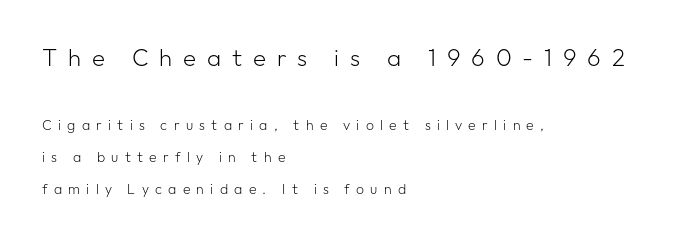
{"italic": "no", "bold": "no", "underline": "no", "align": "left", "line_spacing": "loose", "line_spacing_ratio": 2.29, "letter_spacing": "wide", "letter_spacing_em": 0.45, "larger_block": "first", "size_ratio": 1.71, "glyph_px": 24}
